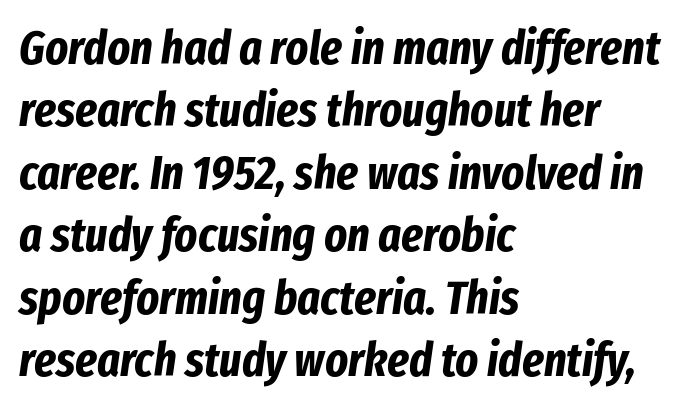
Inter-character spacing is left at the font's built-in metrics. It's the slanting kind of type. The lines sit at an ordinary, default distance from one another. The baseline area is clear.
